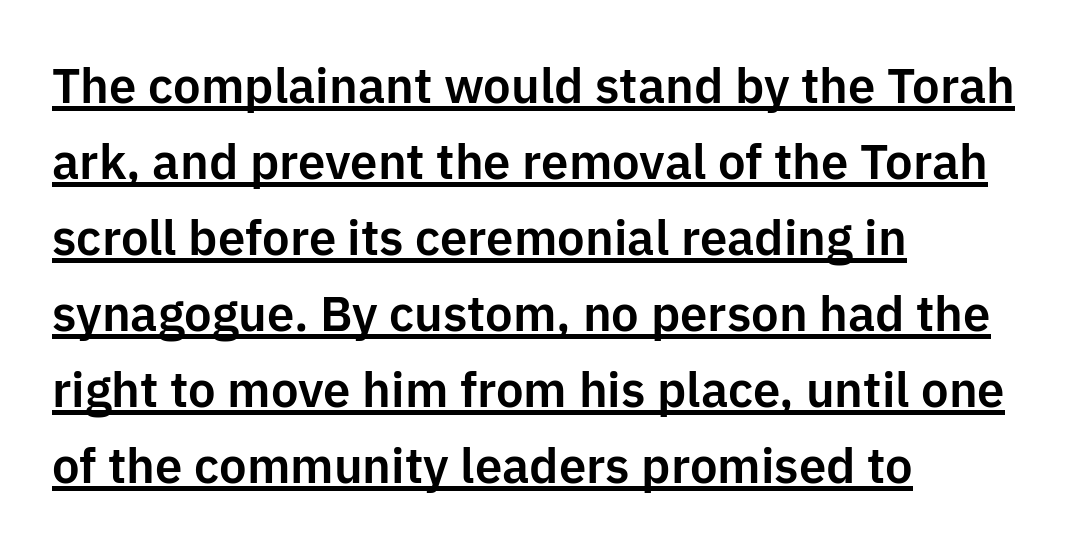
{"serif": "no", "italic": "no", "width": "normal", "stroke_contrast": "low", "x_height": "medium", "monospaced": "no", "underline": "yes", "align": "left", "line_spacing": "normal", "line_spacing_ratio": 1.55, "letter_spacing": "normal", "letter_spacing_em": 0.0, "glyph_px": 49}
